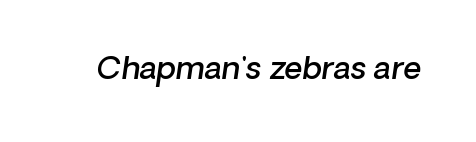
{"italic": "yes", "lean": "right", "slant_degrees": 8, "bold": "semi", "weight": "semibold", "width": "normal", "stroke_contrast": "low", "x_height": "medium", "monospaced": "no", "underline": "no", "letter_spacing": "normal", "letter_spacing_em": 0.0, "glyph_px": 31}
